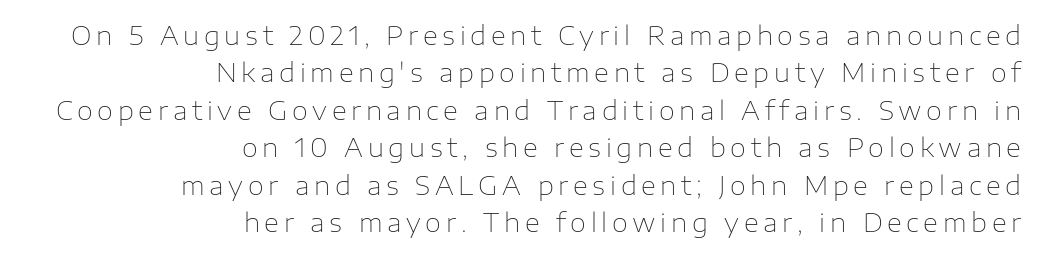
{"italic": "no", "bold": "no", "underline": "no", "align": "right", "line_spacing": "normal", "line_spacing_ratio": 1.44, "glyph_px": 26}
